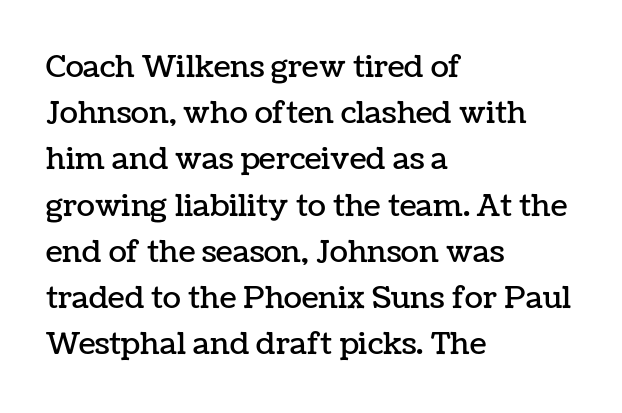
Does extra space separate the letters? No, they use regular spacing. In terms of leading, this rendering sits right in the middle. Italic: no, the glyphs are upright roman. The text block is weighted toward the left margin, trailing off unevenly rightward. The foot of each line stays bare and open. Do the characters align in a grid? No, the font is proportional.
